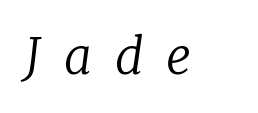
The image shows 49 px regular-weight serif type, italic (leaning right); set unusually wide letter spacing (+0.47 em), not underlined; low stroke contrast and a medium x-height.
